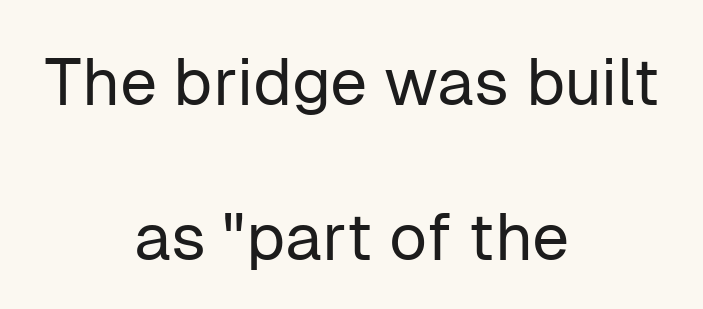
{"serif": "no", "italic": "no", "bold": "no", "weight": "regular", "width": "normal", "stroke_contrast": "low", "x_height": "medium", "monospaced": "no", "underline": "no", "align": "center", "line_spacing": "loose", "line_spacing_ratio": 2.35, "letter_spacing": "normal", "letter_spacing_em": 0.0, "glyph_px": 66}
